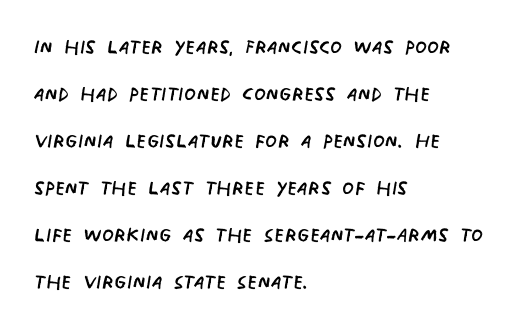
Q: Is the text bold? A: No.
Q: Is the text underlined? A: No.
Q: How is the paragraph aligned? A: Left-aligned.
Q: Is the spacing between letters normal or unusually wide? A: Normal.
